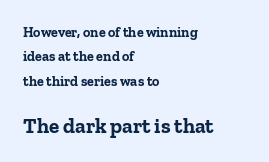
The image shows 21 px bold type, upright; set left-aligned, line spacing 1.74x, normal letter spacing, not underlined; the second (bottom) block is 1.5x larger.
